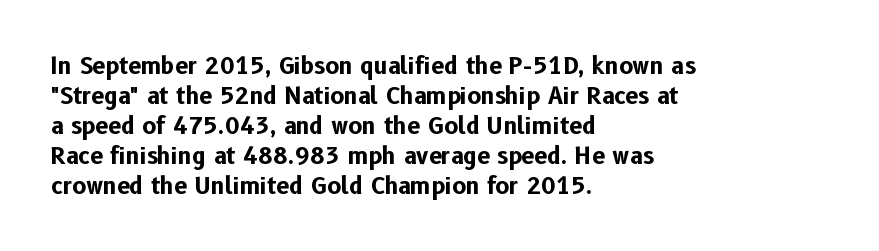
Designer's note — italics off, roman on. Clear beneath every line of the passage. Set as a true bold cut, around the 700 mark. How would I describe the line gaps? Plain and ordinary.
